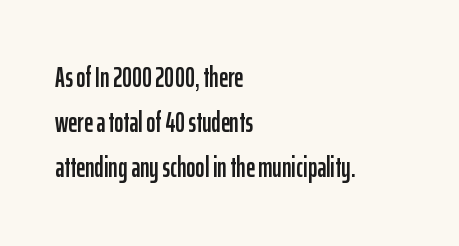
The image shows 28 px condensed sans-serif type, upright; set left-aligned, normal line spacing (1.61x), normal letter spacing, not underlined; low stroke contrast and a medium x-height.
